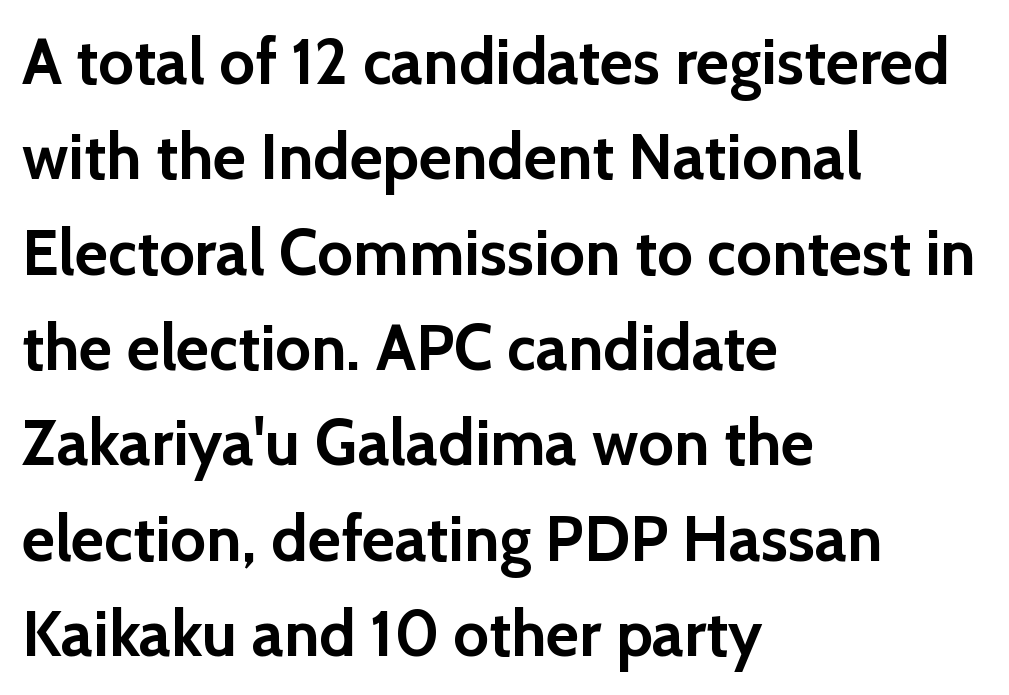
Q: Is the text bold? A: Yes.
Q: Is the text italic (slanted)? A: No, it is upright.
Q: Is the typeface a serif or a sans-serif typeface? A: Sans-serif.
Q: Is the text underlined? A: No.
Q: How is the paragraph aligned? A: Left-aligned.
Q: Is the spacing between letters normal or unusually wide? A: Normal.
Q: Is the spacing between lines tight, normal or loose? A: Normal.
Q: Width (condensed, normal, or wide)? A: Normal.
Q: x-height? A: Medium.
Q: Monospaced? A: No.
